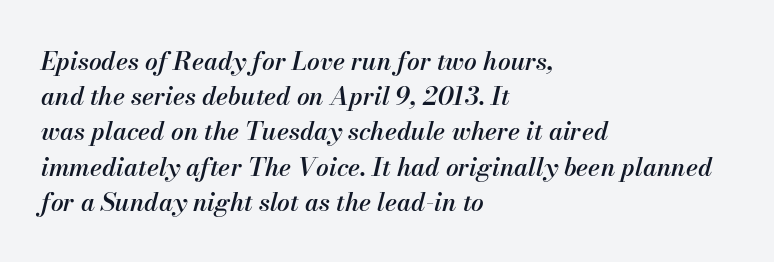
Q: Is the text bold? A: Semi-bold.
Q: Is the text italic (slanted)? A: Yes, it leans right by about 13 degrees.
Q: Is the text underlined? A: No.
Q: How is the paragraph aligned? A: Left-aligned.
Q: Is the spacing between letters normal or unusually wide? A: Normal.
Q: Is the spacing between lines tight, normal or loose? A: Normal.
